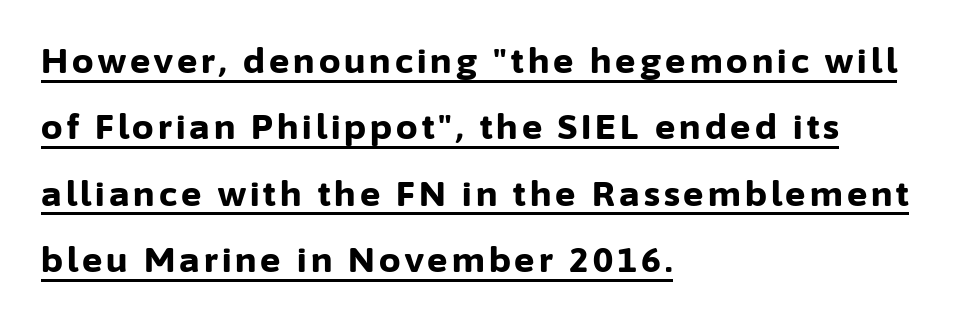
Interline gaps are noticeably wide in this sample. The passage is arranged the way most books set body copy — flush left. Weight check: bold — yes, fully. Vertical strokes here are truly vertical.
